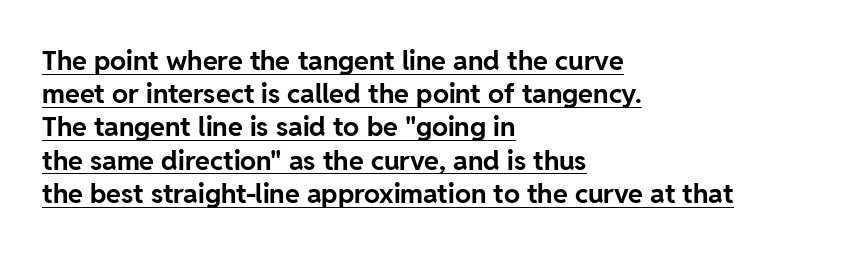
Decoration check: the copy is underlined. One-word summary of the alignment: left. What stands out about the letter spacing? Nothing — it is the standard amount. The passage shown is emphatically bold.
